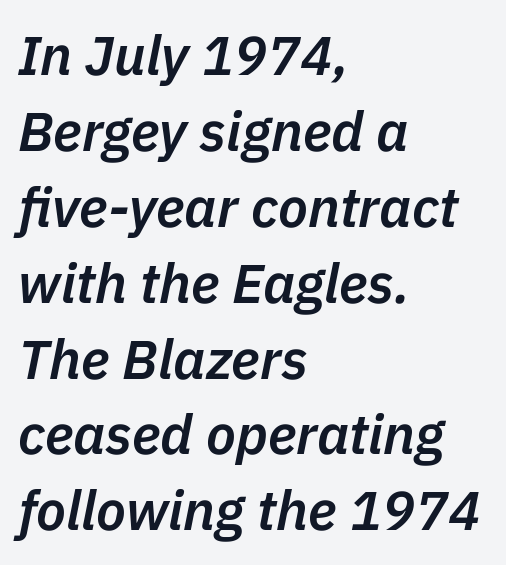
A normal amount of white space separates one row of letters from the next. No extra tracking has been applied to these lines. Looks like regular typesetting: each glyph gets only the width it needs. Characters are canted at an angle relative to the baseline's perpendicular.
